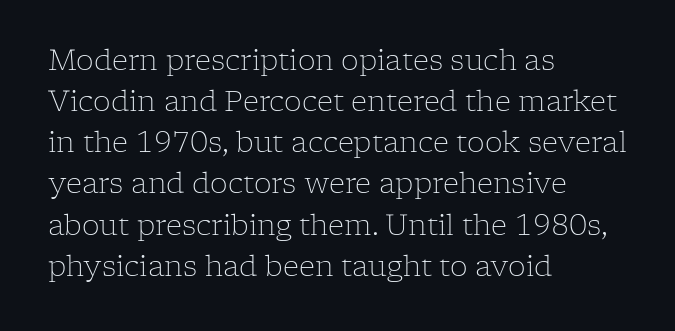
{"serif": "yes", "italic": "no", "bold": "no", "weight": "light", "width": "normal", "stroke_contrast": "low", "x_height": "medium", "monospaced": "no", "underline": "no", "align": "left", "line_spacing": "normal", "line_spacing_ratio": 1.47, "letter_spacing": "normal", "letter_spacing_em": 0.0, "glyph_px": 28}
